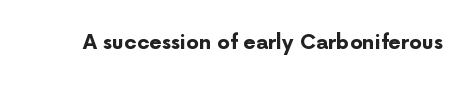
The rendering keeps characters at their native spacing. Underlining? Definitely not there. Nope, not italic — everything's standing straight. Set as a true bold cut, around the 700 mark.
